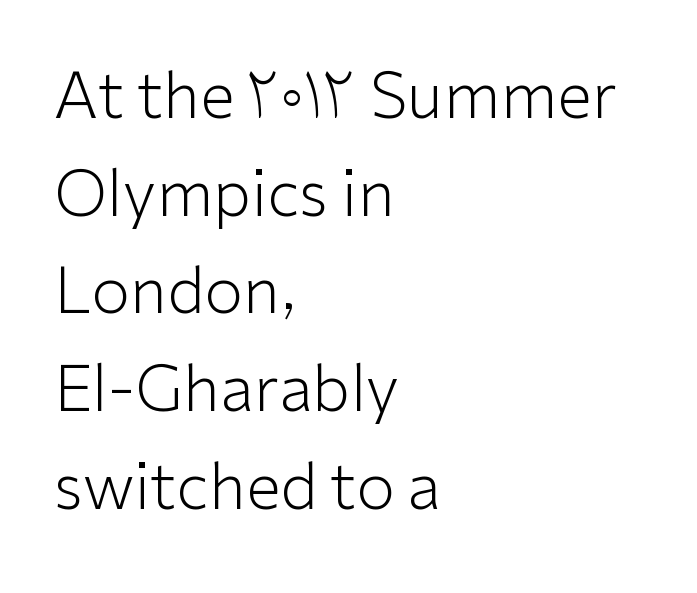
{"serif": "no", "italic": "no", "bold": "no", "weight": "light", "width": "normal", "stroke_contrast": "low", "x_height": "medium", "monospaced": "no", "underline": "no", "align": "left", "line_spacing": "normal", "line_spacing_ratio": 1.55, "letter_spacing": "normal", "letter_spacing_em": 0.0, "glyph_px": 63}
